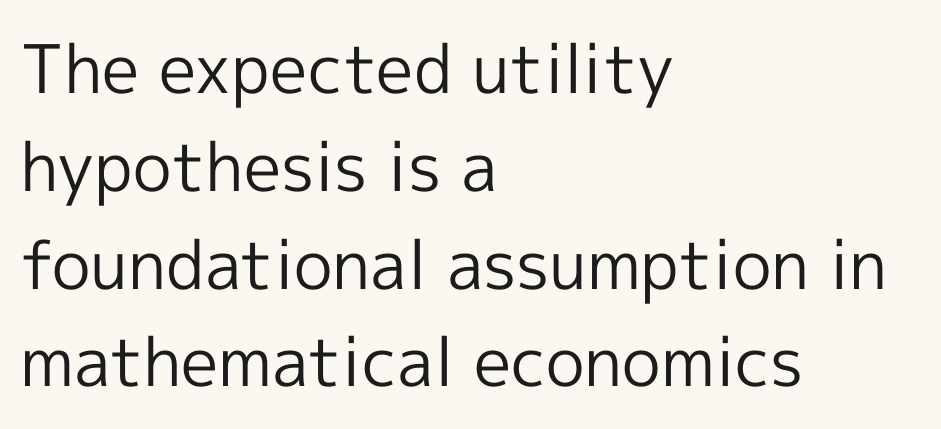
What stands out about the letter spacing? Nothing — it is the standard amount. On a weight scale, this lands at 450 or below. Horizontal alignment here is leftward, the default for most running prose. Summary of vertical rhythm: regular, with standard interline spacing. Here the designer chose a conventional face with non-uniform glyph widths. Bare-footed words on every line.
